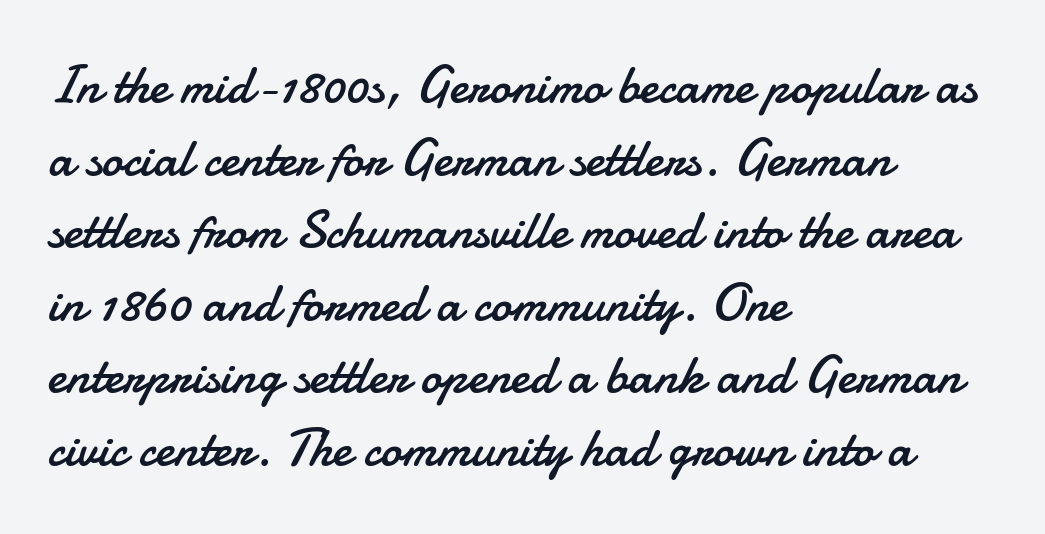
Here the glyphs are tracked normally, forming tight word shapes. A typesetter would call this proportional, since set widths differ per character. Leading matches the norm, producing a regular column. Quick note: underline off. This sample uses a sans-serif face.
